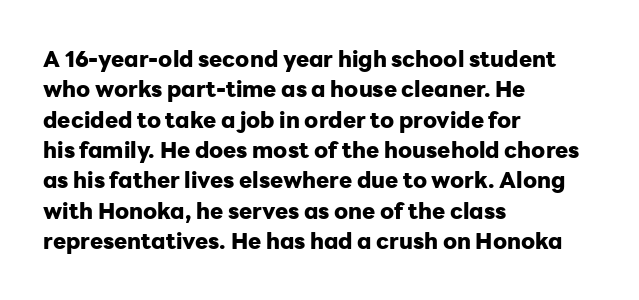
The image shows 22 px bold type, upright; set left-aligned, normal line spacing (1.38x), normal letter spacing, not underlined.
